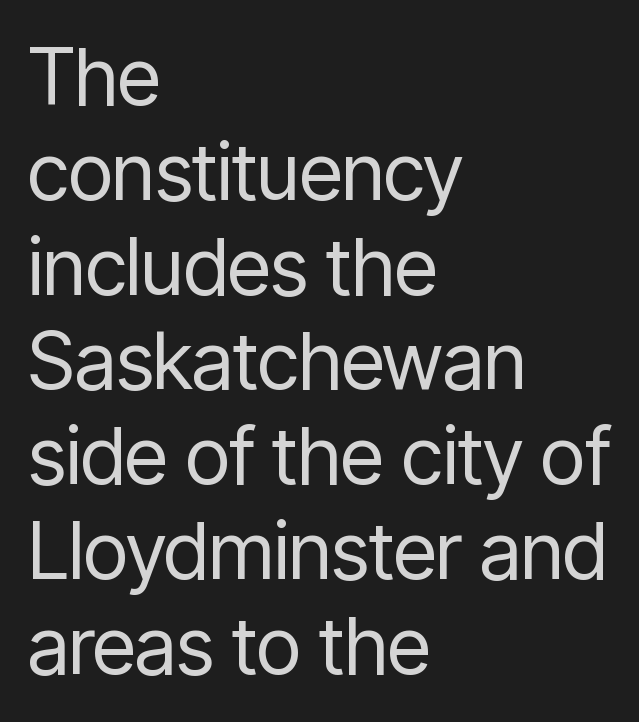
{"serif": "no", "italic": "no", "bold": "no", "weight": "regular", "width": "condensed", "stroke_contrast": "low", "x_height": "medium", "monospaced": "no", "underline": "no", "align": "left", "line_spacing_ratio": 1.2, "letter_spacing": "normal", "letter_spacing_em": 0.0, "glyph_px": 79}
